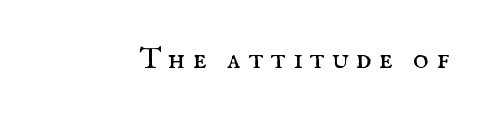
Are there feet on the stems? There are — it's a serif. Notice how the stems are strictly vertical — no italics here. Underline: absent. The letterforms stand isolated, each surrounded by extra space. These glyphs show unthickened strokes, regular width or finer.
